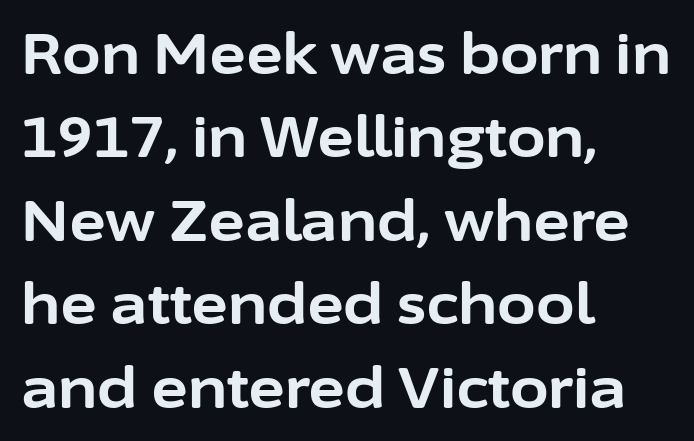
Letter spacing: default. Thick stems and heavy bowls — unmistakably bold. Anything drawn beneath the words? Only blank space. The rendering uses natural spacing where letterforms have individual widths.
